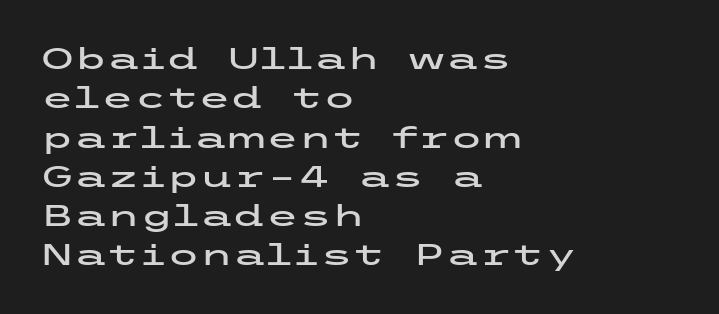
Look at the tracking — it's just the regular setting, nothing added. Classification — sans serif. Bare-footed words on every line. Italic? Not at all — the glyphs are vertical.
